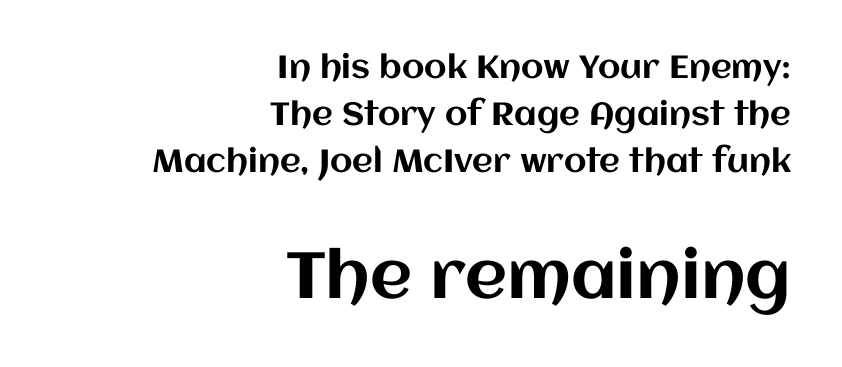
The image shows 65 px text type, upright; set right-aligned, normal line spacing (1.47x), normal letter spacing, not underlined; the second (bottom) block is 2.03x larger; medium stroke contrast and a large x-height.
